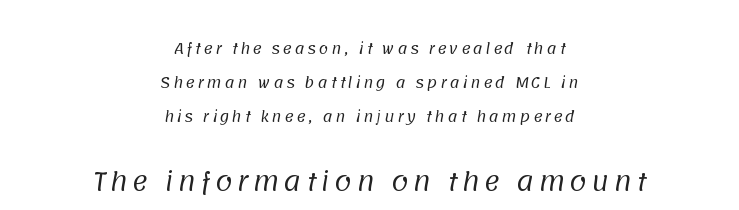
The image shows 24 px text type; set centered, loose line spacing (2.44x), not underlined; the second (bottom) block is 1.71x larger.
